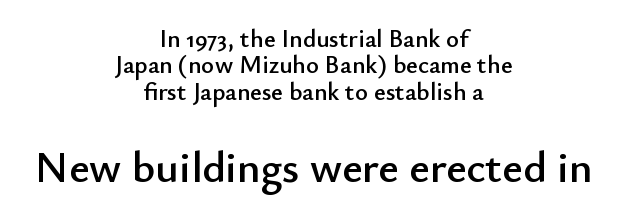
Q: Is the text italic (slanted)? A: No, it is upright.
Q: Is the typeface a serif or a sans-serif typeface? A: Sans-serif.
Q: Is the text underlined? A: No.
Q: How is the paragraph aligned? A: Centered.
Q: Is the spacing between letters normal or unusually wide? A: Normal.
Q: Is the spacing between lines tight, normal or loose? A: Tight.
Q: Which block of text is set in a larger size, the first (top) or the second (bottom)? A: The second (bottom) one.
Q: Width (condensed, normal, or wide)? A: Normal.
Q: Stroke contrast? A: Low.
Q: x-height? A: Small.
Q: Monospaced? A: No.
